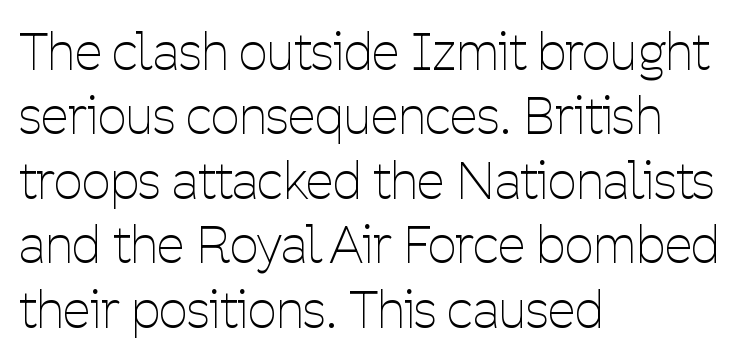
{"serif": "no", "italic": "no", "bold": "no", "weight": "thin", "width": "condensed", "stroke_contrast": "low", "x_height": "medium", "monospaced": "no", "underline": "no", "align": "left", "line_spacing": "normal", "line_spacing_ratio": 1.29, "letter_spacing": "normal", "letter_spacing_em": 0.0, "glyph_px": 50}
